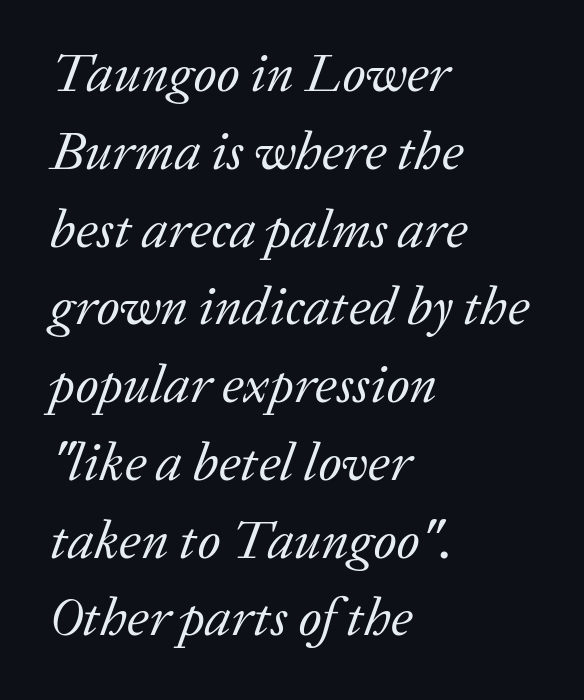
The image shows 54 px regular-weight serif type, italic (leaning right); set left-aligned, normal line spacing (1.44x), normal letter spacing, not underlined; low stroke contrast and a medium x-height.
